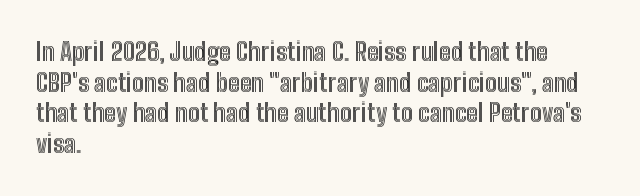
Q: Is the text italic (slanted)? A: No, it is upright.
Q: Is the text underlined? A: No.
Q: How is the paragraph aligned? A: Left-aligned.
Q: Is the spacing between letters normal or unusually wide? A: Normal.
